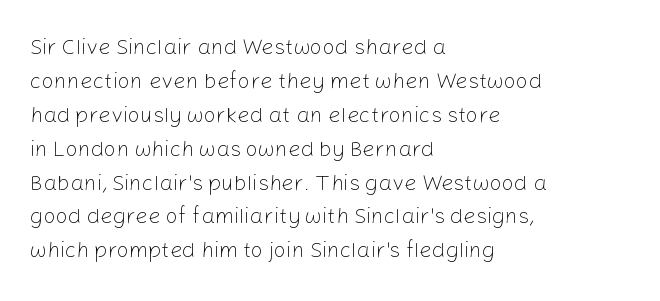
Q: Is the text bold? A: No.
Q: Is the text italic (slanted)? A: No, it is upright.
Q: Is the text underlined? A: No.
Q: How is the paragraph aligned? A: Left-aligned.
Q: Is the spacing between letters normal or unusually wide? A: Normal.
Q: Is the spacing between lines tight, normal or loose? A: Normal.
